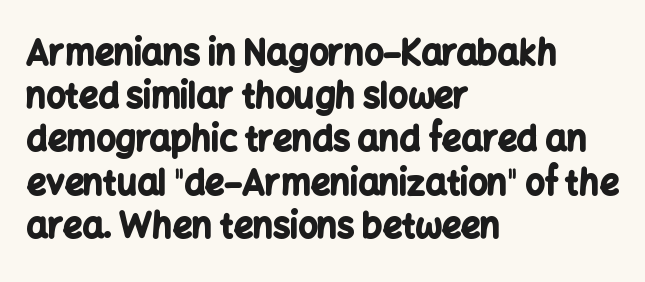
Q: Is the text bold? A: Yes.
Q: Is the text italic (slanted)? A: No, it is upright.
Q: Is the typeface a serif or a sans-serif typeface? A: Sans-serif.
Q: Is the text underlined? A: No.
Q: How is the paragraph aligned? A: Left-aligned.
Q: Is the spacing between letters normal or unusually wide? A: Normal.
Q: Is the spacing between lines tight, normal or loose? A: Normal.
Q: Width (condensed, normal, or wide)? A: Normal.
Q: Stroke contrast? A: Low.
Q: x-height? A: Medium.
Q: Monospaced? A: No.
